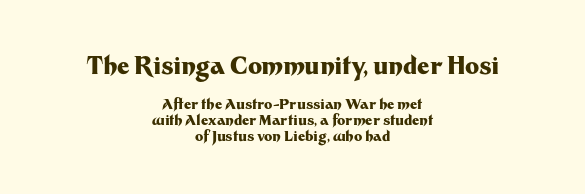
{"italic": "no", "bold": "yes", "underline": "no", "align": "center", "line_spacing": "tight", "line_spacing_ratio": 1.13, "letter_spacing": "normal", "letter_spacing_em": 0.0, "larger_block": "first", "size_ratio": 1.71, "glyph_px": 24}
